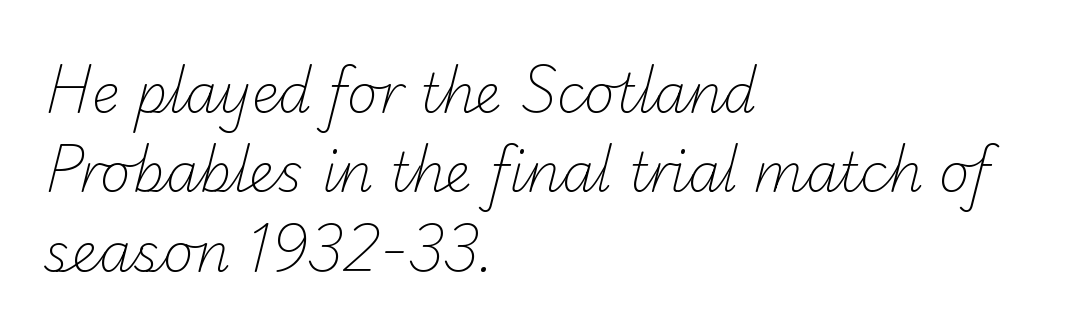
Default kerning and tracking; the words read as compact shapes. A clean baseline with only descenders dipping below it. This sample uses a sans-serif face. In CSS terms this would be text-align: left. The passage shown is typed in a proportional face where columns would drift.
